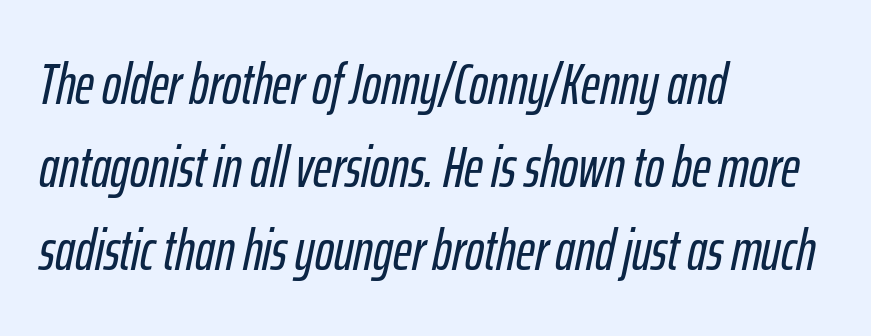
{"italic": "yes", "lean": "right", "slant_degrees": 12, "width": "condensed", "stroke_contrast": "low", "x_height": "medium", "monospaced": "no", "underline": "no", "align": "left", "line_spacing": "normal", "line_spacing_ratio": 1.46, "letter_spacing": "normal", "letter_spacing_em": 0.0, "glyph_px": 57}
